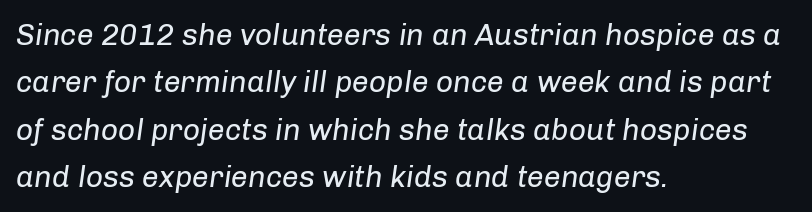
{"italic": "yes", "lean": "right", "slant_degrees": 8, "bold": "no", "weight": "regular", "width": "normal", "stroke_contrast": "low", "x_height": "medium", "monospaced": "no", "underline": "no", "align": "left", "line_spacing": "normal", "line_spacing_ratio": 1.58, "letter_spacing": "normal", "letter_spacing_em": 0.0, "glyph_px": 30}
